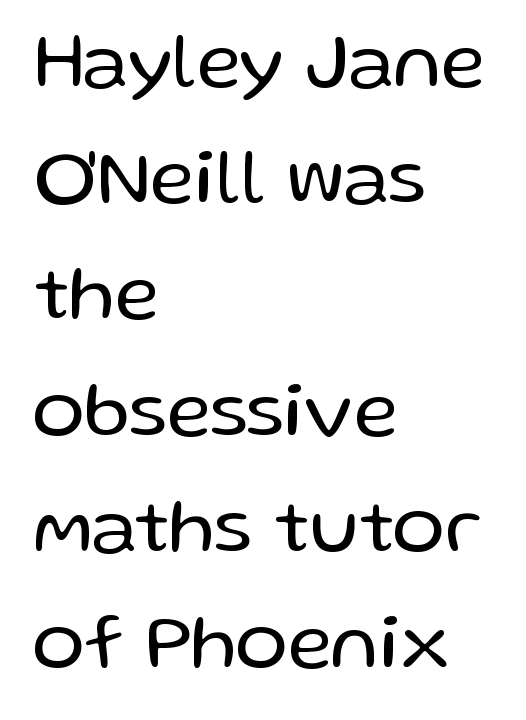
The typesetting does not lean heavy: it is not bold. The specimen reads as upright at a glance. The block of text has a typical density, with ordinary space between rows. Each row of text sits above clean, open space. Short note: letters normally spaced.
